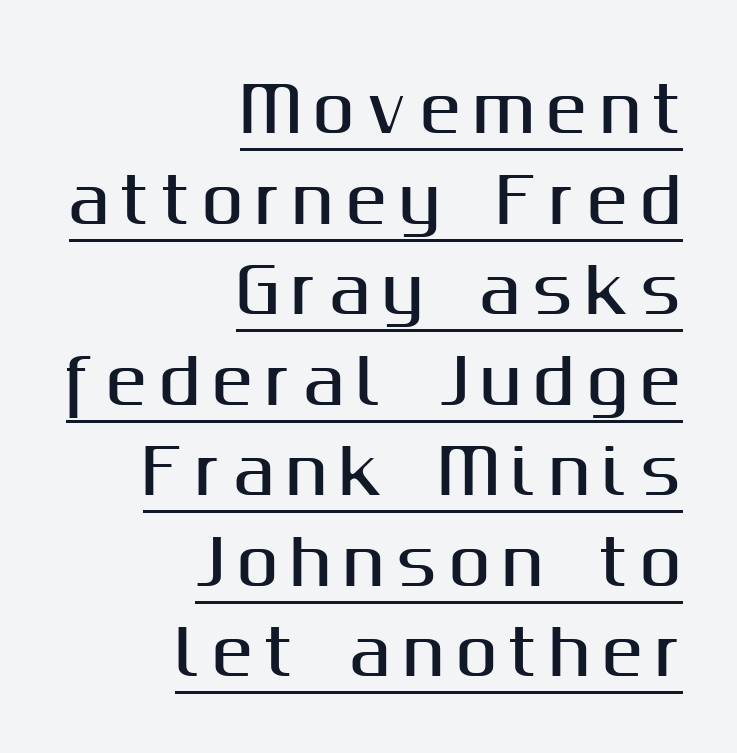
Q: Is the text italic (slanted)? A: No, it is upright.
Q: Is the typeface a serif or a sans-serif typeface? A: Sans-serif.
Q: Is the text underlined? A: Yes.
Q: How is the paragraph aligned? A: Right-aligned.
Q: Is the spacing between lines tight, normal or loose? A: Normal.
Q: Width (condensed, normal, or wide)? A: Normal.
Q: Stroke contrast? A: Medium.
Q: x-height? A: Medium.
Q: Monospaced? A: No.
